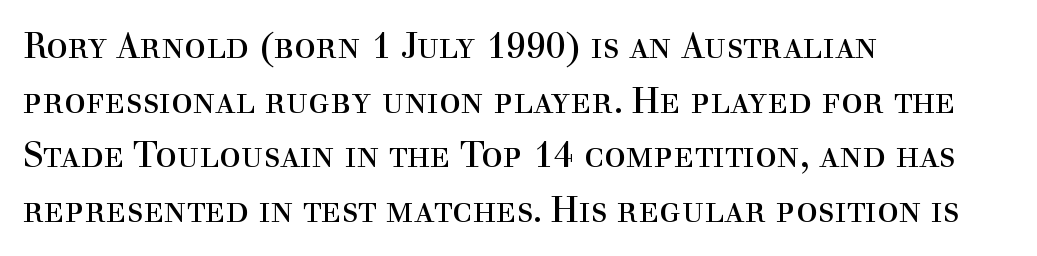
The image shows 36 px regular-weight serif type, upright; set left-aligned, normal line spacing (1.52x), normal letter spacing, not underlined; a medium x-height.
